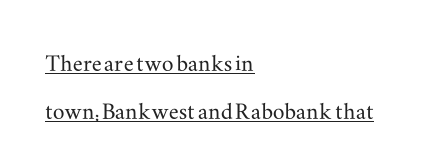
The face used here appears with an underline applied. The axis of the letterforms is exactly vertical. The setting favours the left margin, as ordinary paragraphs usually do. Are there feet on the stems? There are — it's a serif. Standard letterfit; no display-style spreading of the glyphs.
